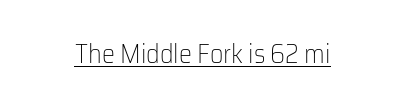
Short note: letters normally spaced. Is this a heavy cut? Hardly; it is regular or lighter. This sample uses an upright cut, with every glyph sitting square on the baseline. Is there an underline? Yes — a line sits under the letters.
